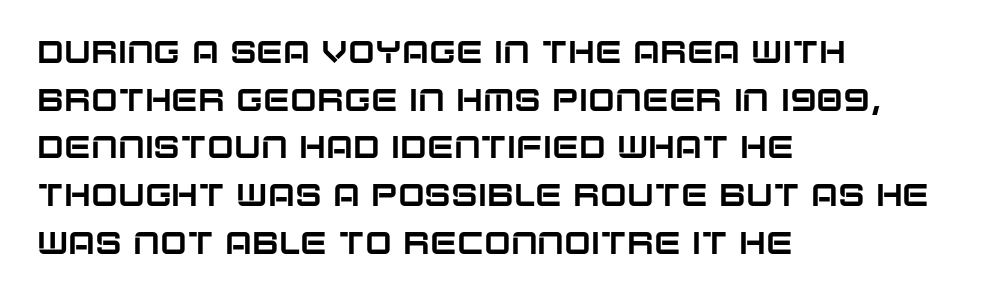
The face used here is proportionally spaced, like ordinary book or web type. Does the type have serifs? No, each stem ends abruptly. Style check: upright. The lines in this sample share a left origin and differ only in where they stop.
